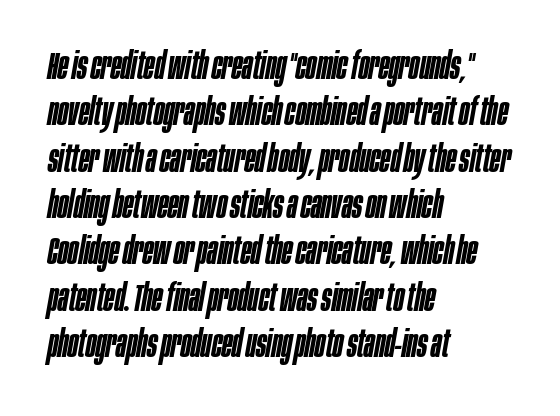
{"italic": "yes", "lean": "right", "slant_degrees": 10, "bold": "semi", "weight": "semibold", "width": "condensed", "stroke_contrast": "low", "x_height": "large", "monospaced": "no", "underline": "no", "align": "left", "line_spacing_ratio": 1.22, "letter_spacing": "normal", "letter_spacing_em": 0.0, "glyph_px": 38}
